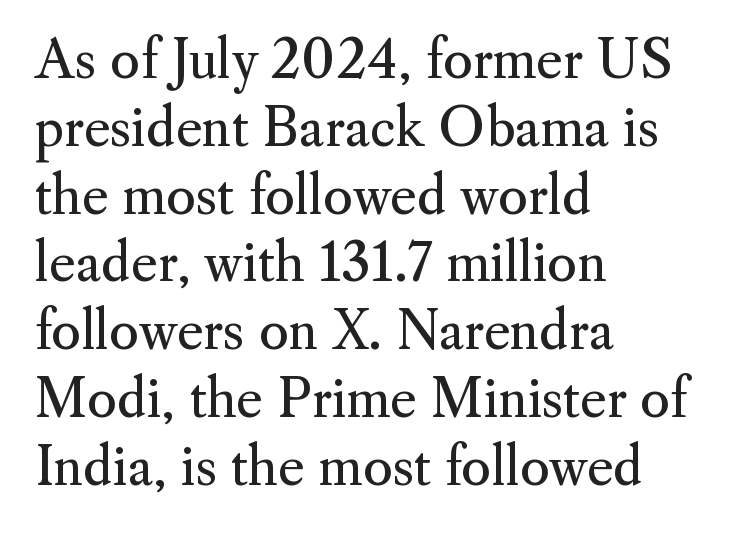
The image shows 51 px regular-weight serif type, upright; set left-aligned, normal line spacing (1.33x), normal letter spacing, not underlined; medium stroke contrast and a small x-height.
